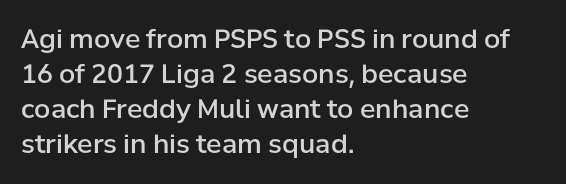
The image shows 26 px text type, upright; set left-aligned, normal line spacing (1.35x), normal letter spacing, not underlined.
